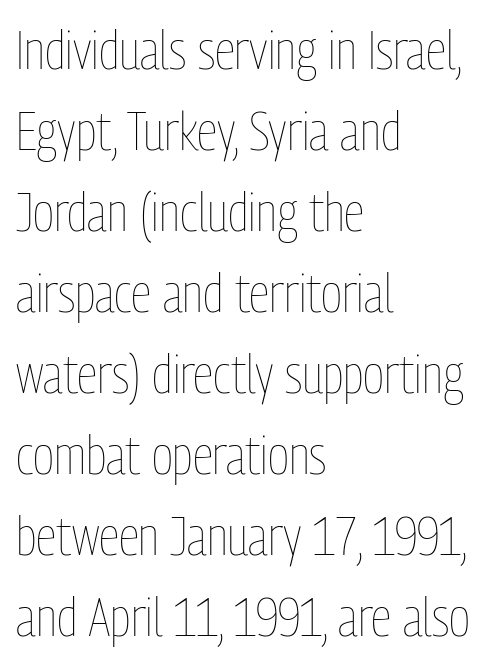
The letters advance in unequal steps, a hallmark of proportional type. Do the letters lean? They stand straight. Characters follow at the spacing the type designer built in. Stroke mass is kept to a normal reading level or below.
